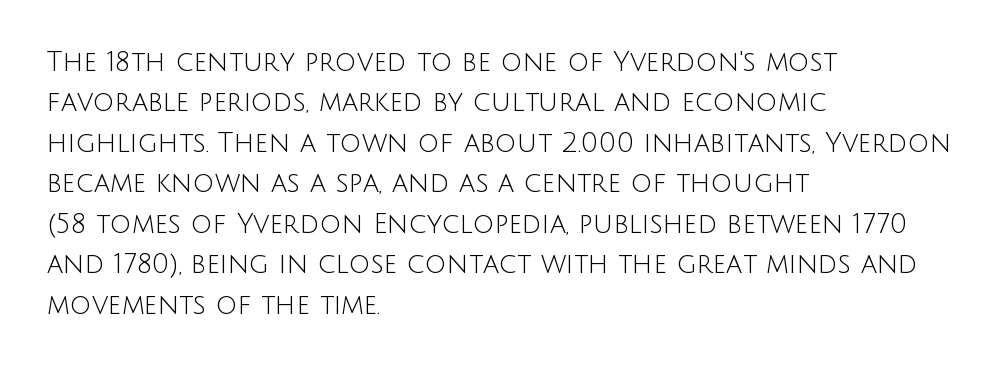
The passage shown stacks its lines at a standard gap. Students, note that the glyphs here touch the page at normal intervals. This reads as an unemphasized weight, regular at the heaviest. Typeset ragged right — the left edge is the straight one. No italicization has been applied; the sample stays upright.
